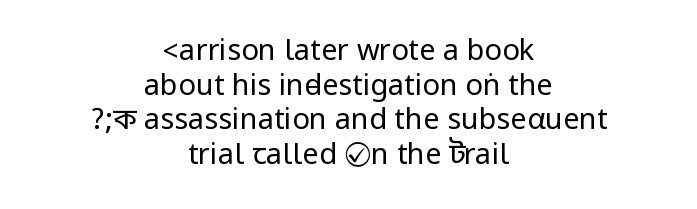
{"serif": "no", "italic": "no", "bold": "no", "weight": "regular", "width": "condensed", "stroke_contrast": "low", "underline": "no", "align": "center", "line_spacing_ratio": 1.19, "letter_spacing": "normal", "letter_spacing_em": 0.0, "glyph_px": 29}
